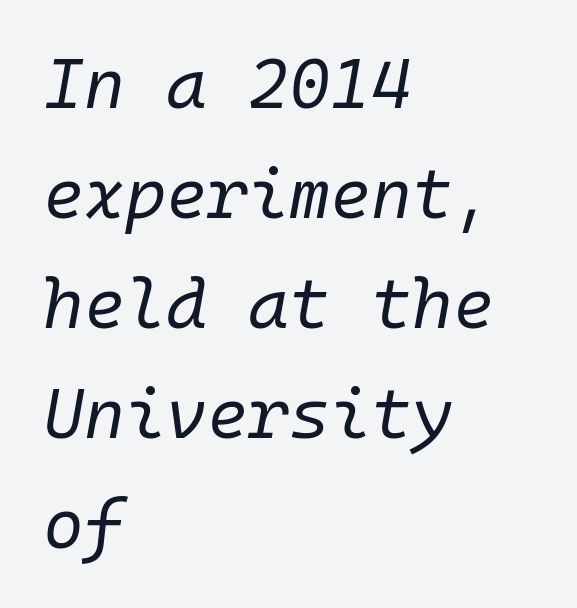
{"italic": "yes", "lean": "right", "slant_degrees": 10, "bold": "no", "weight": "regular", "width": "normal", "stroke_contrast": "low", "x_height": "medium", "monospaced": "yes", "underline": "no", "align": "left", "line_spacing": "normal", "line_spacing_ratio": 1.57, "letter_spacing": "normal", "letter_spacing_em": 0.0, "glyph_px": 70}
